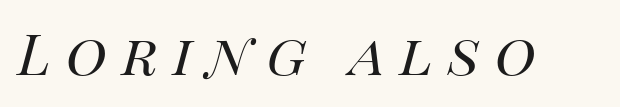
Style check: oblique. Glance below the letters and you will spot only blank space. Is the stroke heavy? The answer is a plain regular-or-lighter. These lines are rendered in a variable-pitch font.
